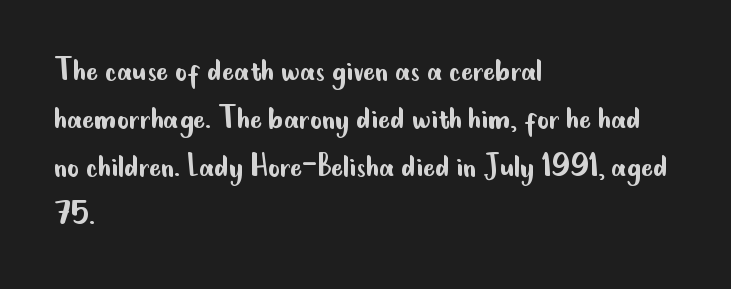
{"serif": "no", "italic": "no", "bold": "no", "weight": "regular", "width": "condensed", "stroke_contrast": "low", "x_height": "small", "monospaced": "no", "underline": "no", "align": "left", "line_spacing": "normal", "line_spacing_ratio": 1.33, "letter_spacing": "normal", "letter_spacing_em": 0.0, "glyph_px": 36}
